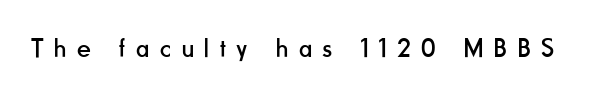
The typeface has the unassuming heft of standard copy or less. Glance below the letters and you will spot only blank space. Vertical strokes here are truly vertical. These lines have a slow, spaced-out rhythm from letter to letter.
